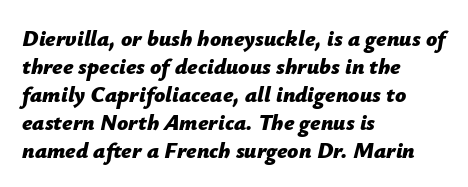
These lines are set flush left with a ragged right edge. Descender tails drop into unmarked territory. Yep, that's italic — everything's leaning. Tracking here is standard; glyphs follow each other at the usual distance.
